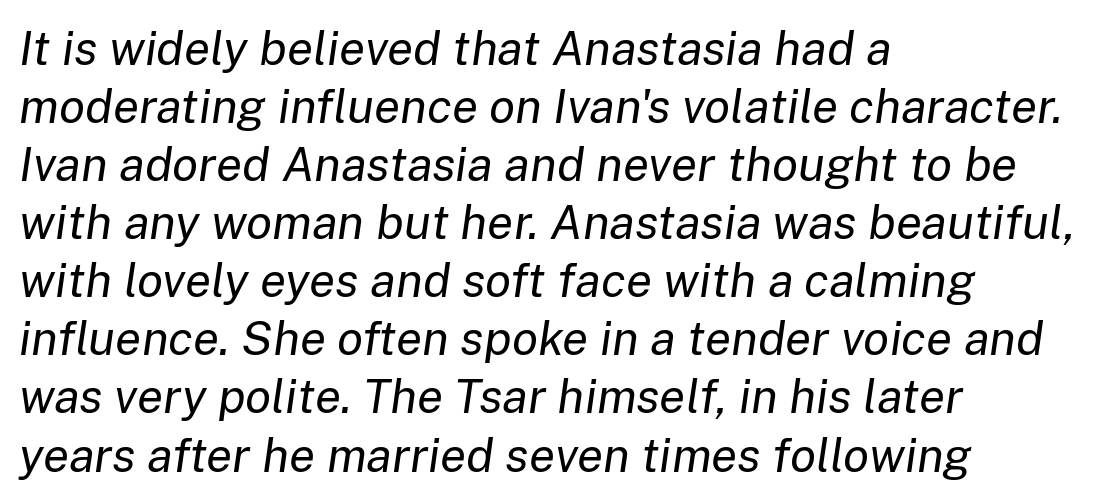
Q: Is the text bold? A: No.
Q: Is the text italic (slanted)? A: Yes, it leans right by about 8 degrees.
Q: Is the text underlined? A: No.
Q: How is the paragraph aligned? A: Left-aligned.
Q: Is the spacing between letters normal or unusually wide? A: Normal.
Q: Width (condensed, normal, or wide)? A: Normal.
Q: Stroke contrast? A: Low.
Q: x-height? A: Medium.
Q: Monospaced? A: No.
